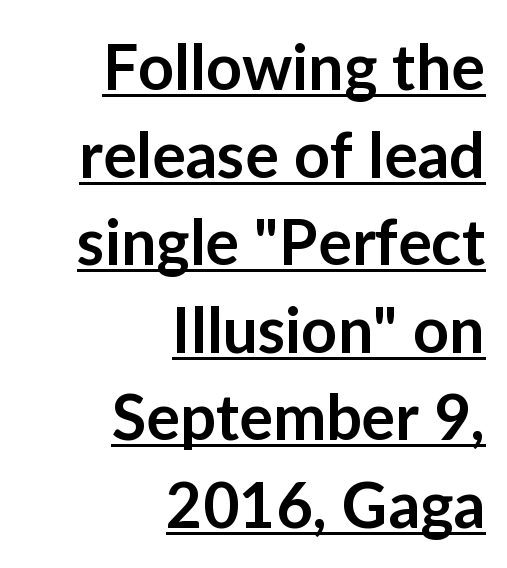
Q: Is the text bold? A: Semi-bold.
Q: Is the text italic (slanted)? A: No, it is upright.
Q: Is the typeface a serif or a sans-serif typeface? A: Sans-serif.
Q: Is the text underlined? A: Yes.
Q: How is the paragraph aligned? A: Right-aligned.
Q: Is the spacing between letters normal or unusually wide? A: Normal.
Q: Is the spacing between lines tight, normal or loose? A: Normal.
Q: Width (condensed, normal, or wide)? A: Normal.
Q: Stroke contrast? A: Low.
Q: x-height? A: Medium.
Q: Monospaced? A: No.
